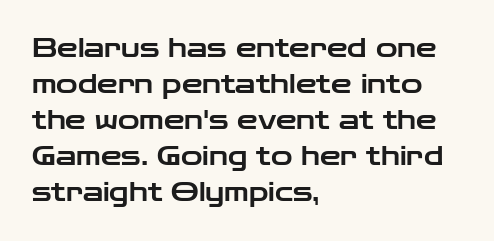
The image shows 26 px text type, upright; set left-aligned, normal line spacing (1.38x), normal letter spacing, not underlined.
